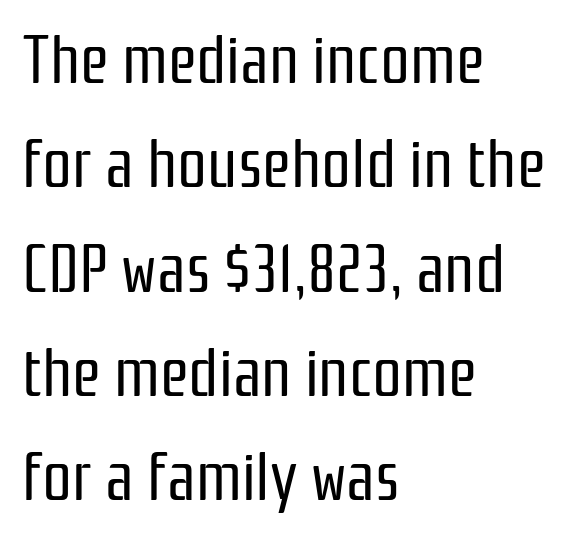
These lines are rendered in a variable-pitch font. This is roman type, the default non-slanted kind. Does the leading feel generous? No, just average. The typesetter chose a ragged-right arrangement here.
